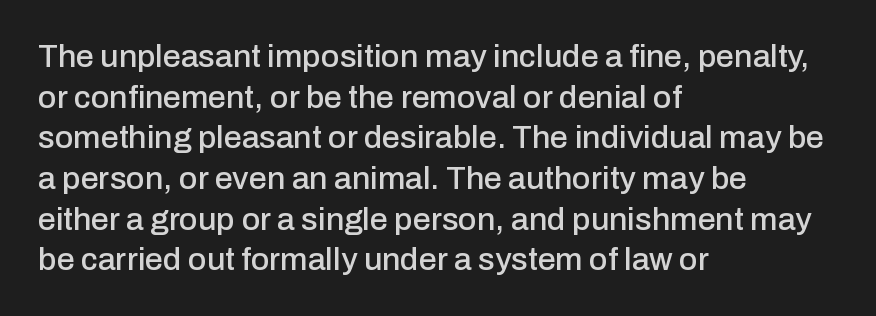
Type without underlining. Does extra space separate the letters? No, they use regular spacing. How would I describe the line gaps? Plain and ordinary. The passage shown is typeset with a sans-serif family. Do the characters align in a grid? No, the font is proportional. Is the block centered? No — it sits flush against the left margin.
